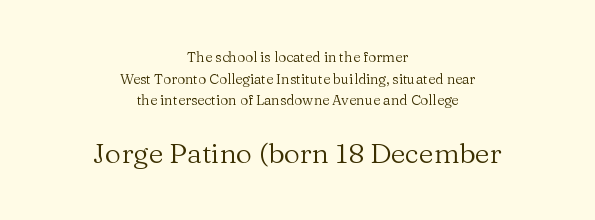
The image shows 28 px regular-weight serif type, upright; set centered, normal line spacing (1.54x), normal letter spacing, not underlined; the second (bottom) block is 2.0x larger; medium stroke contrast and a medium x-height.
